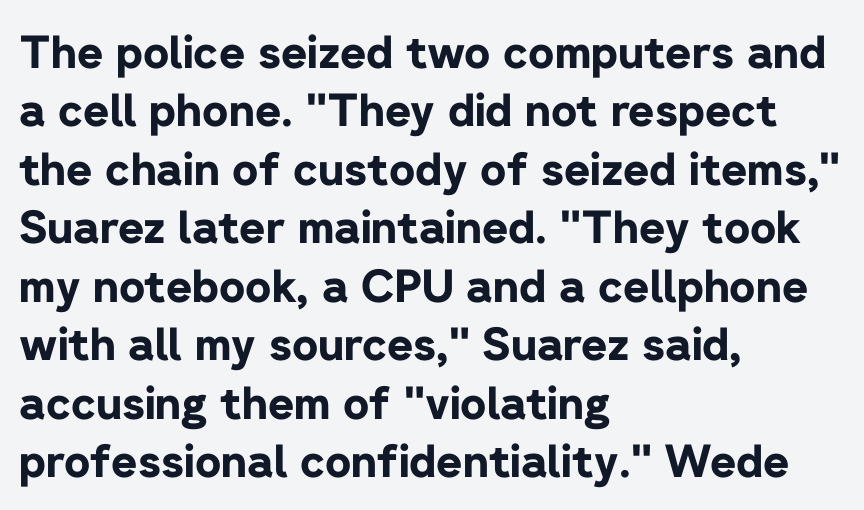
Looks like regular typesetting: each glyph gets only the width it needs. Has an underline been added? It has not. Its strokes are broad and dark, the hallmark of bold type. Font category for this specimen: sans-serif. These lines sit exactly where default settings would place them.
